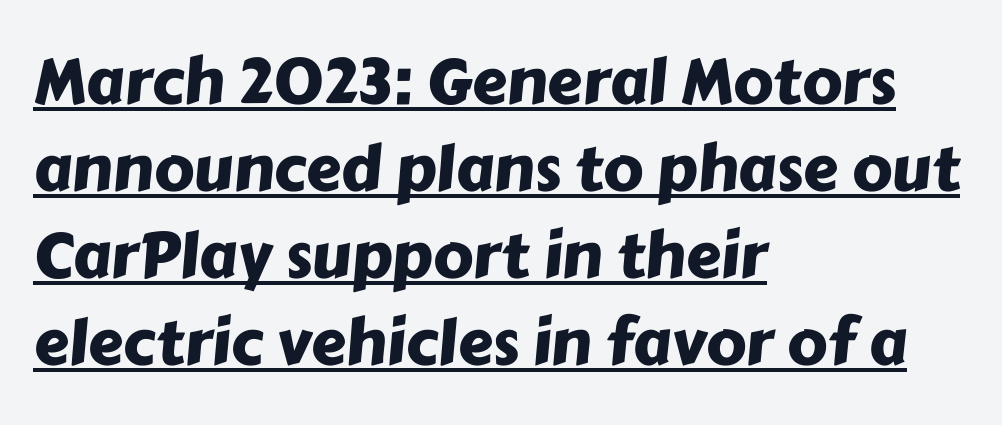
Q: Is the typeface a serif or a sans-serif typeface? A: Sans-serif.
Q: Is the text underlined? A: Yes.
Q: How is the paragraph aligned? A: Left-aligned.
Q: Is the spacing between letters normal or unusually wide? A: Normal.
Q: Is the spacing between lines tight, normal or loose? A: Normal.
Q: Width (condensed, normal, or wide)? A: Normal.
Q: Stroke contrast? A: Low.
Q: x-height? A: Medium.
Q: Monospaced? A: No.
